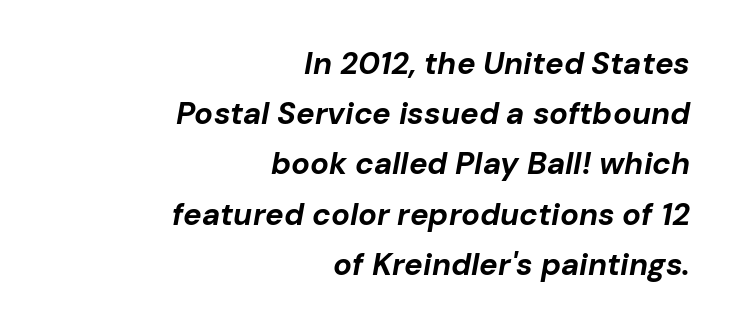
{"italic": "yes", "lean": "right", "slant_degrees": 10, "bold": "yes", "weight": "bold", "width": "normal", "stroke_contrast": "low", "x_height": "medium", "monospaced": "no", "underline": "no", "align": "right", "line_spacing": "normal", "line_spacing_ratio": 1.62, "letter_spacing": "normal", "letter_spacing_em": 0.0, "glyph_px": 31}
